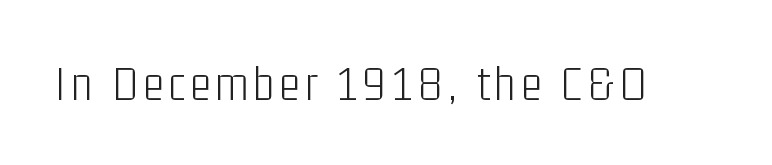
The letters advance in unequal steps, a hallmark of proportional type. Descenders hang freely into open space. A quiet, ordinary-to-light weight characterises the typeface. Italic: no, the glyphs are upright roman. A typesetter would label this face a sans.
